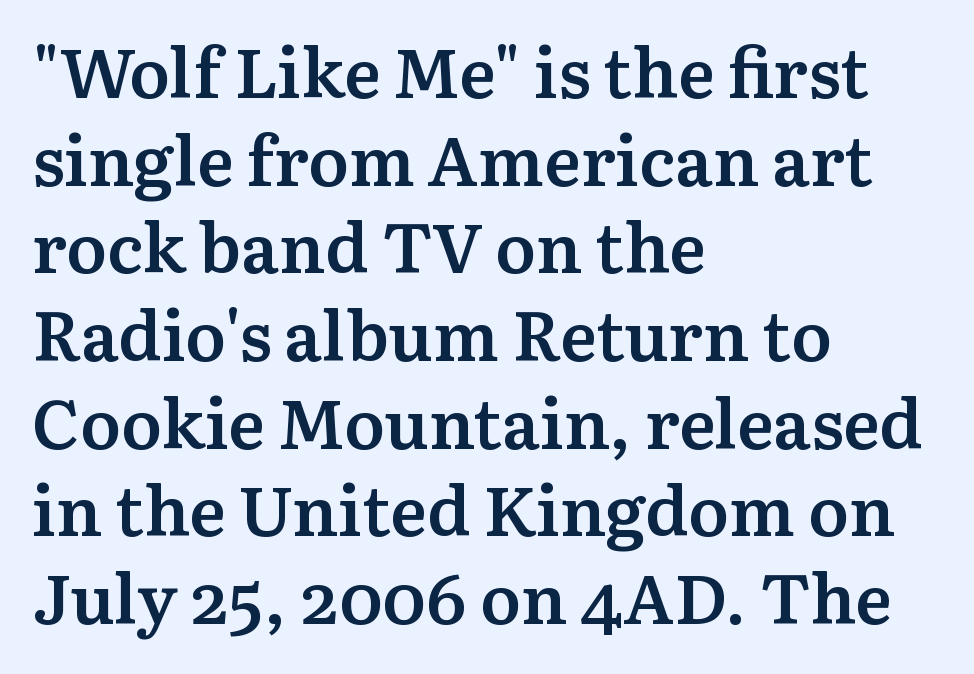
The designer left line spacing at the default. Look at the stroke-to-counter ratio: somewhat heavy, a semibold. The letterforms sit shoulder to shoulder at normal distance. Rendered with straight, roman letterforms. Unmarked baselines from the first word to the last.
